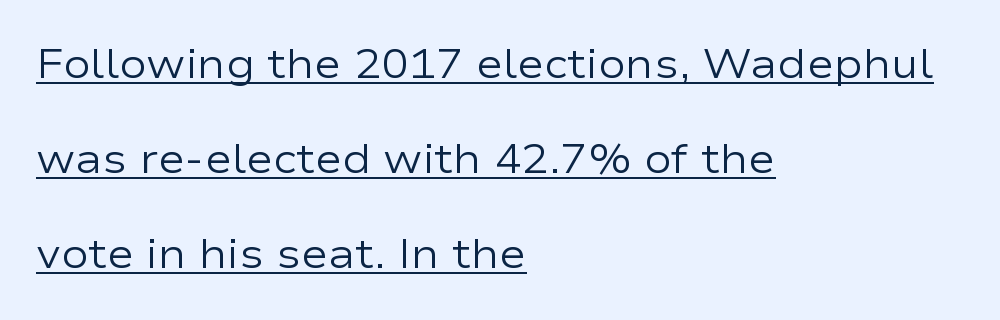
The image shows 41 px regular-weight, wide sans-serif type, upright; set left-aligned, loose line spacing (2.32x), normal letter spacing, underlined; low stroke contrast and a medium x-height.
